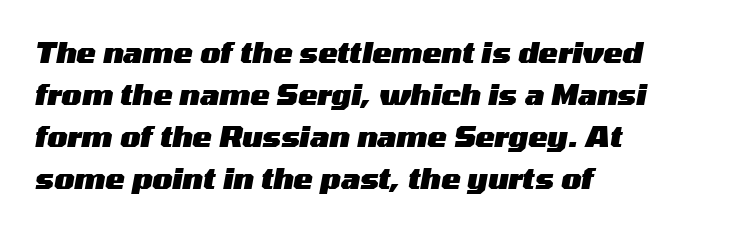
Designer's note — italics engaged. Each glyph is drawn with heavy, bold strokes. What's the leading like? Ordinary, nothing unusual. A typesetter would call this zero additional tracking. Anything drawn beneath the words? Only blank space. Is this a fixed-width face? No — the glyphs have proportional, varying widths.
